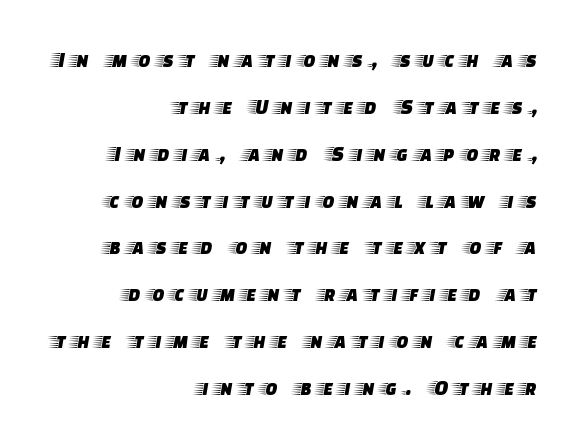
{"underline": "no", "align": "right", "line_spacing": "loose", "line_spacing_ratio": 2.13, "letter_spacing": "wide", "letter_spacing_em": 0.32, "glyph_px": 22}
